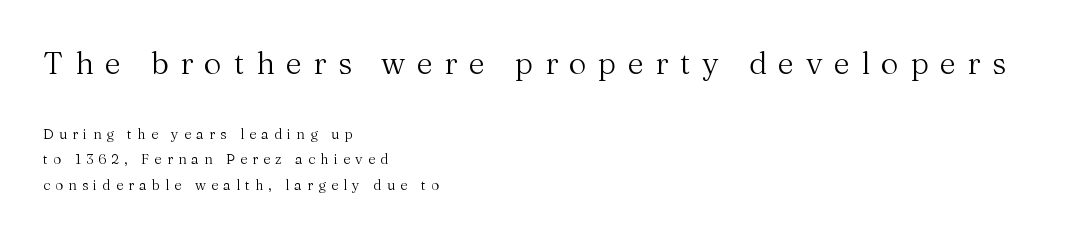
Q: Is the text bold? A: No.
Q: Is the text italic (slanted)? A: No, it is upright.
Q: Is the typeface a serif or a sans-serif typeface? A: Serif.
Q: Is the text underlined? A: No.
Q: How is the paragraph aligned? A: Left-aligned.
Q: Is the spacing between letters normal or unusually wide? A: Unusually wide.
Q: Which block of text is set in a larger size, the first (top) or the second (bottom)? A: The first (top) one.
Q: Width (condensed, normal, or wide)? A: Normal.
Q: Stroke contrast? A: Medium.
Q: x-height? A: Medium.
Q: Monospaced? A: No.
